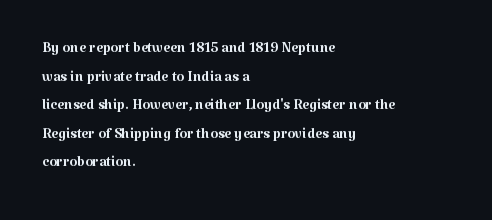
Q: Is the text bold? A: No.
Q: Is the text italic (slanted)? A: No, it is upright.
Q: Is the text underlined? A: No.
Q: How is the paragraph aligned? A: Left-aligned.
Q: Is the spacing between letters normal or unusually wide? A: Normal.
Q: Is the spacing between lines tight, normal or loose? A: Normal.
